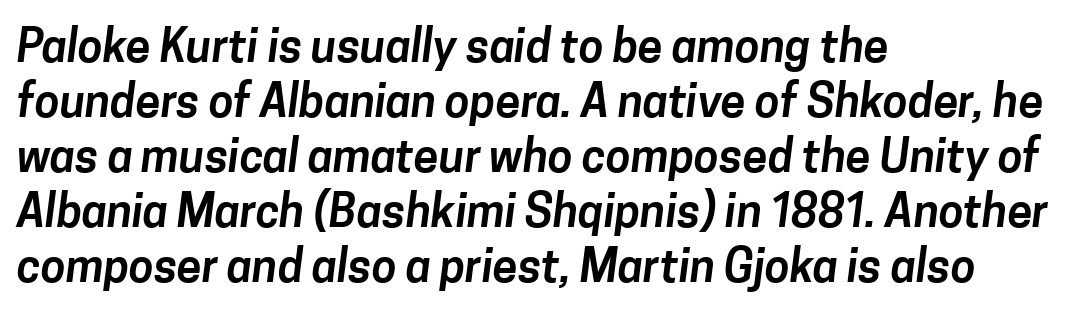
{"serif": "no", "width": "normal", "stroke_contrast": "low", "x_height": "medium", "monospaced": "no", "underline": "no", "align": "left", "line_spacing_ratio": 1.22, "letter_spacing": "normal", "letter_spacing_em": 0.0, "glyph_px": 45}
